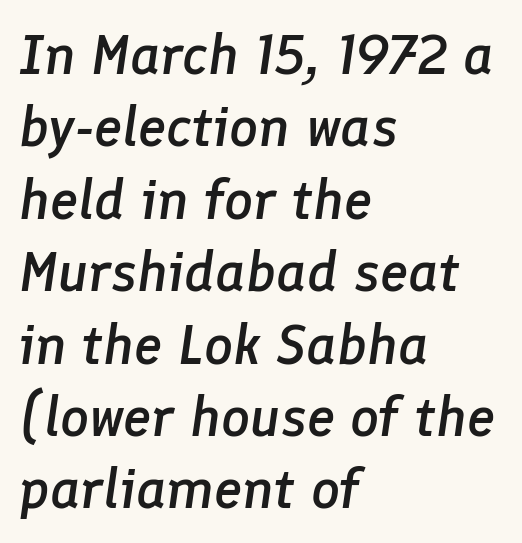
The line texture is even and compact thanks to regular tracking. The face used here is a semibold: visibly heavier than regular, lighter than bold. Looking at the ascenders, they clearly lean. Do the characters align in a grid? No, the font is proportional. Unmarked baselines from the first word to the last. The line-height multiplier appears to be the usual default.
